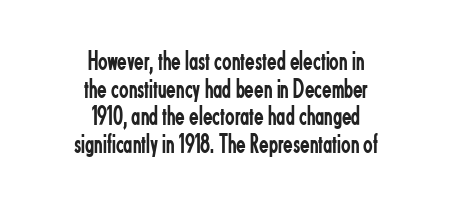
Q: Is the text bold? A: No.
Q: Is the text italic (slanted)? A: No, it is upright.
Q: Is the typeface a serif or a sans-serif typeface? A: Sans-serif.
Q: Is the text underlined? A: No.
Q: How is the paragraph aligned? A: Centered.
Q: Is the spacing between letters normal or unusually wide? A: Normal.
Q: Is the spacing between lines tight, normal or loose? A: Tight.
Q: Width (condensed, normal, or wide)? A: Condensed.
Q: Stroke contrast? A: Low.
Q: x-height? A: Small.
Q: Monospaced? A: No.
